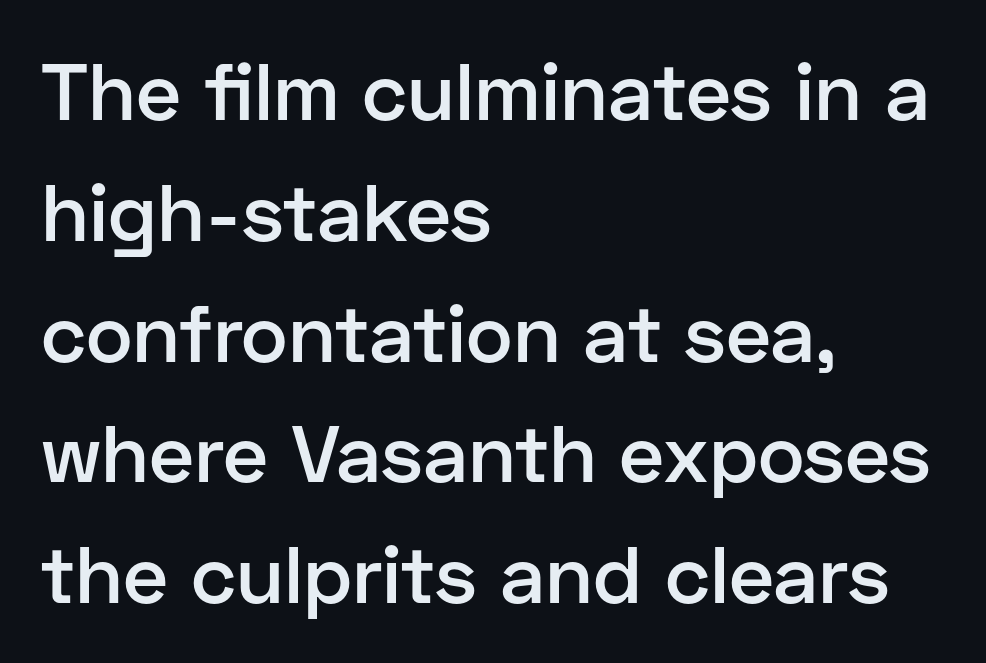
The image shows 80 px semibold sans-serif type, upright; set left-aligned, normal line spacing (1.51x), normal letter spacing, not underlined; low stroke contrast and a medium x-height.
